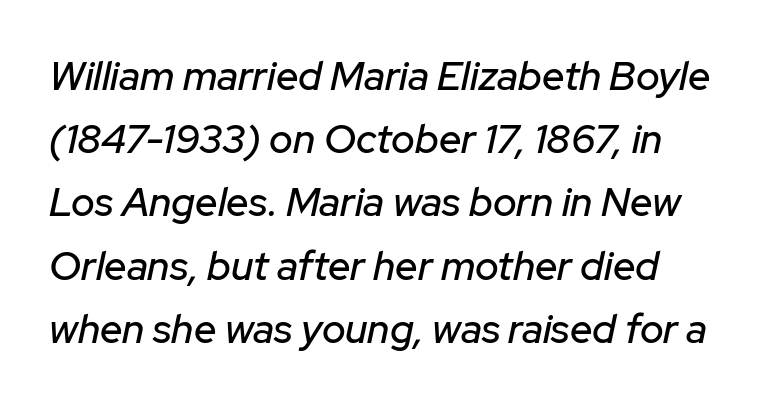
The image shows 40 px text type, italic (leaning right); set normal line spacing (1.58x), normal letter spacing, not underlined; low stroke contrast and a medium x-height.
